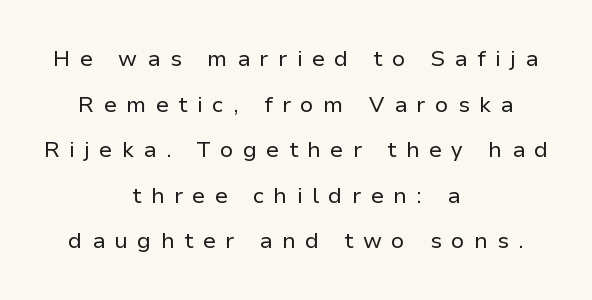
The image shows 22 px text type, upright; set centered, loose line spacing (2.07x), unusually wide letter spacing (+0.43 em), not underlined.
